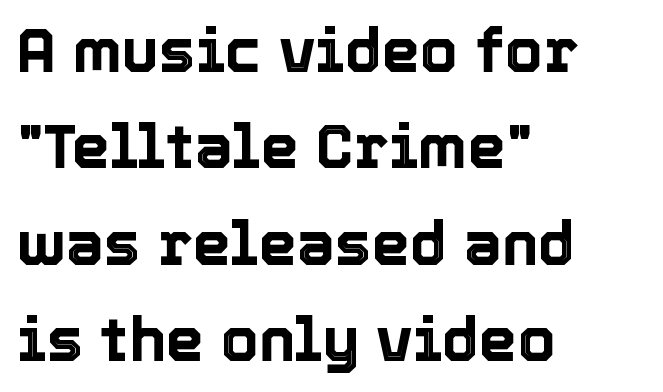
{"italic": "no", "width": "normal", "x_height": "medium", "monospaced": "no", "underline": "no", "align": "left", "line_spacing": "normal", "line_spacing_ratio": 1.58, "letter_spacing": "normal", "letter_spacing_em": 0.0, "glyph_px": 61}
